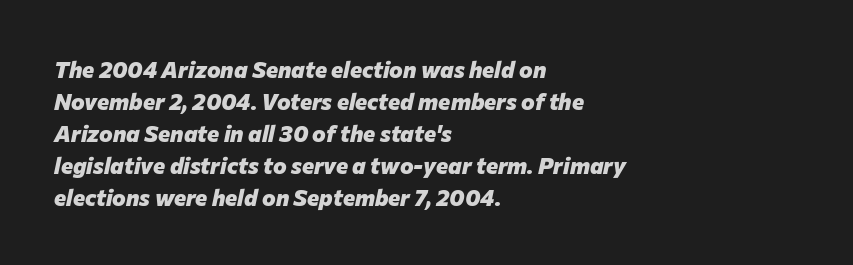
The image shows 23 px bold type, italic (leaning right); set left-aligned, normal line spacing (1.39x), normal letter spacing, not underlined.
